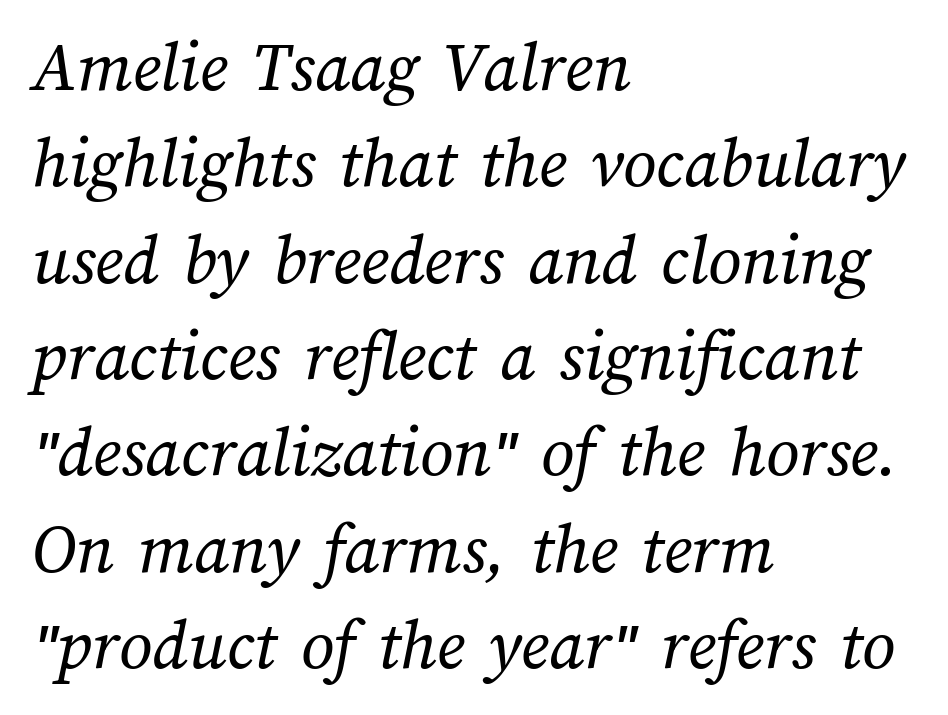
The image shows 73 px regular-weight type; set left-aligned, normal line spacing (1.32x), normal letter spacing, not underlined; medium stroke contrast and a medium x-height.
